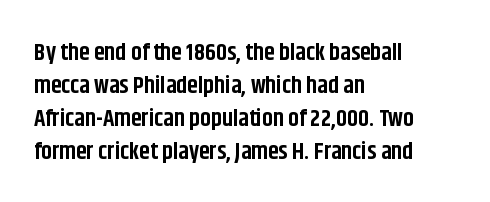
The image shows 24 px bold type, upright; set left-aligned, normal line spacing (1.37x), normal letter spacing, not underlined.
